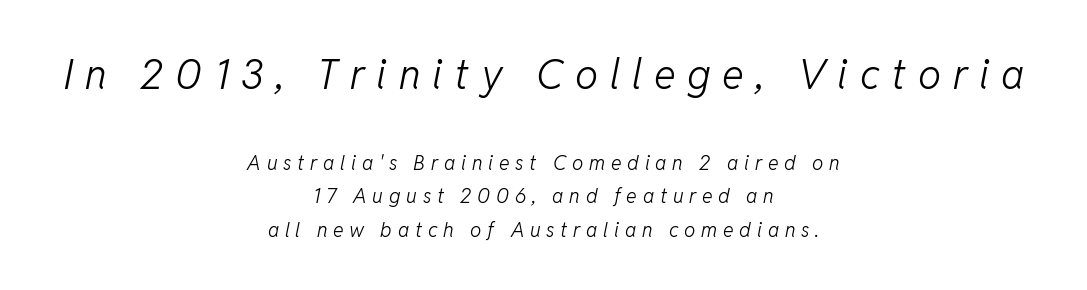
{"italic": "yes", "lean": "right", "slant_degrees": 11, "bold": "no", "weight": "light", "width": "normal", "stroke_contrast": "low", "x_height": "medium", "monospaced": "no", "underline": "no", "align": "center", "line_spacing": "normal", "line_spacing_ratio": 1.68, "letter_spacing": "wide", "letter_spacing_em": 0.29, "larger_block": "first", "size_ratio": 2.05, "glyph_px": 41}
